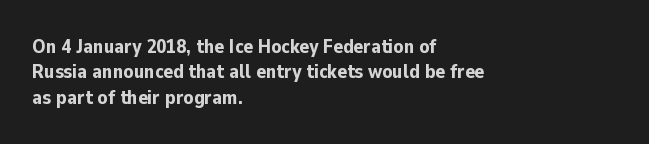
{"italic": "no", "bold": "yes", "underline": "no", "align": "left", "line_spacing": "normal", "line_spacing_ratio": 1.27, "letter_spacing": "normal", "letter_spacing_em": 0.0, "glyph_px": 20}
